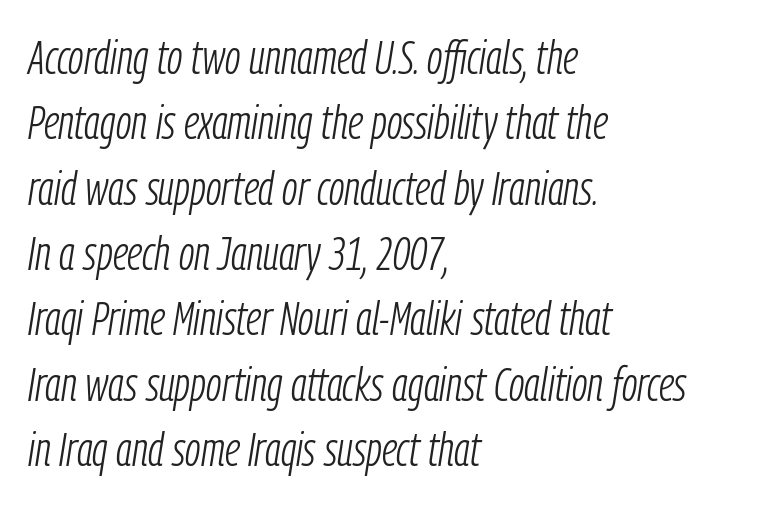
The image shows 47 px light, condensed type, italic (leaning right); set left-aligned, normal line spacing (1.39x), normal letter spacing, not underlined; low stroke contrast and a medium x-height.
